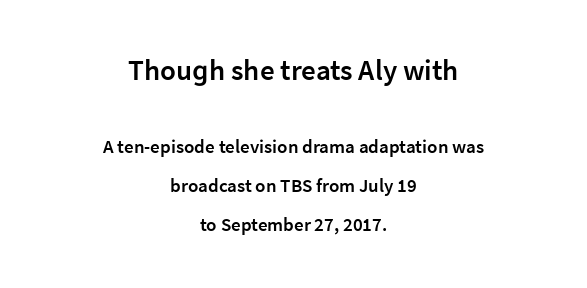
Both edges are ragged and mirror each other, which tells us the setting is centered. Do the letters lean? They stand straight. Stroke thickness is moderately raised; the sample reads as semibold. The letters sit at their default tracking, neither squeezed nor spread.
